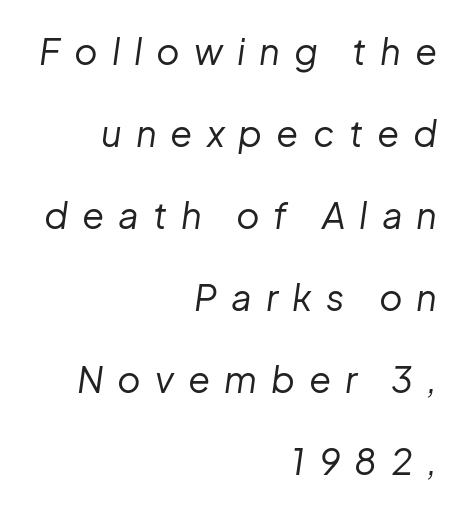
Quick note: italic. Here the designer chose a conventional face with non-uniform glyph widths. The passage shown stacks its lines with a broad gap. This rendering widens character spacing well past its baseline value. Caption: multi-line text, flush right, ragged left.
